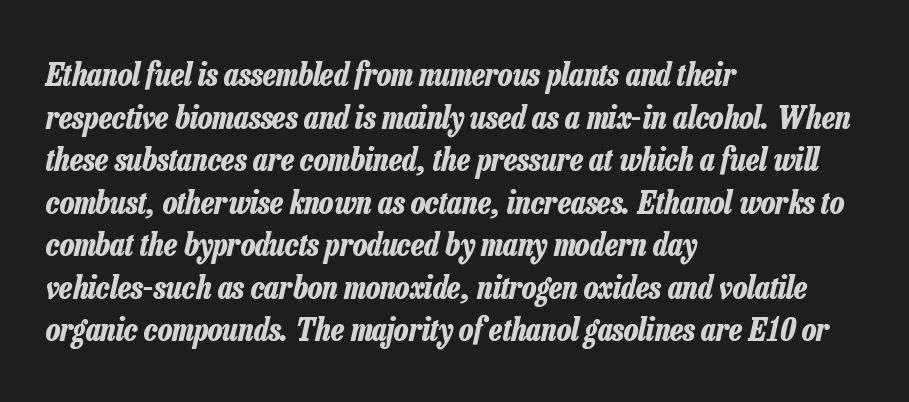
This rendering leaves character spacing at its baseline value. Unmarked baselines from the first word to the last. Yep, that's italic — everything's leaning. Honestly, the row spacing looks completely unremarkable.
